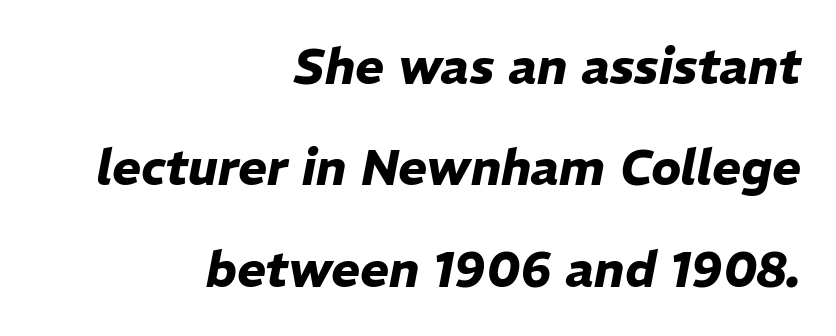
The image shows 49 px heavy type, italic (leaning right); set right-aligned, loose line spacing (2.07x), normal letter spacing, not underlined; low stroke contrast and a medium x-height.
